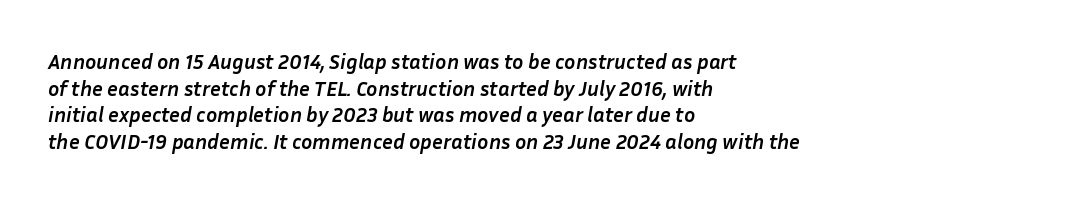
Q: Is the text bold? A: Yes.
Q: Is the text italic (slanted)? A: Yes, it leans right by about 10 degrees.
Q: Is the text underlined? A: No.
Q: How is the paragraph aligned? A: Left-aligned.
Q: Is the spacing between letters normal or unusually wide? A: Normal.
Q: Is the spacing between lines tight, normal or loose? A: Normal.
